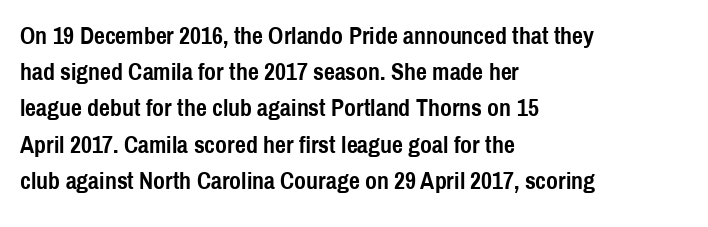
The vertical gap from one line to the next is medium. In terms of posture, this sample is upright. Look at the stroke-to-counter ratio: heavy, a bold. Clear beneath every line of the passage. Casual observation: everything's shoved over to the left. You could call the tracking neutral — neither tight nor loose.
